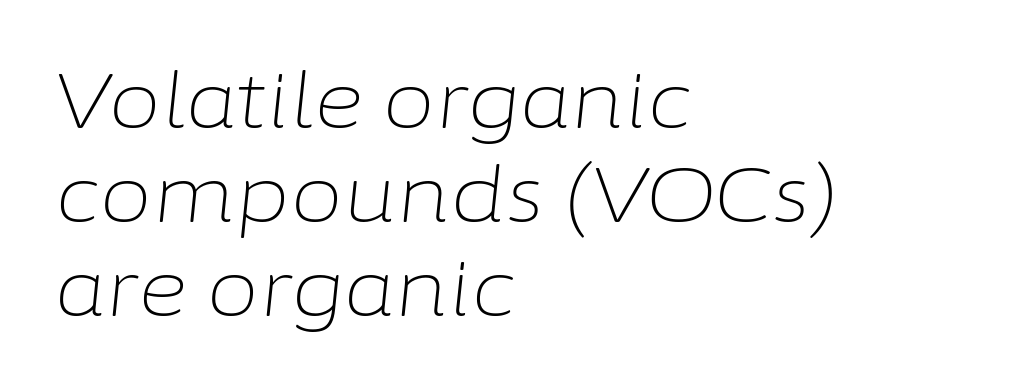
The image shows 77 px light type, italic (leaning right); set left-aligned, line spacing 1.22x, normal letter spacing, not underlined; low stroke contrast and a medium x-height.
